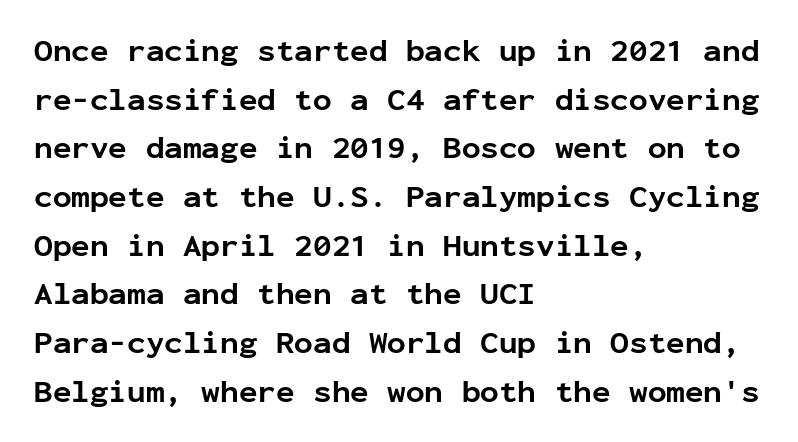
Q: Is the text bold? A: Yes.
Q: Is the text italic (slanted)? A: No, it is upright.
Q: Is the typeface a serif or a sans-serif typeface? A: Sans-serif.
Q: Is the text underlined? A: No.
Q: How is the paragraph aligned? A: Left-aligned.
Q: Is the spacing between letters normal or unusually wide? A: Normal.
Q: Is the spacing between lines tight, normal or loose? A: Normal.
Q: Width (condensed, normal, or wide)? A: Normal.
Q: Stroke contrast? A: Low.
Q: x-height? A: Medium.
Q: Monospaced? A: Yes.
